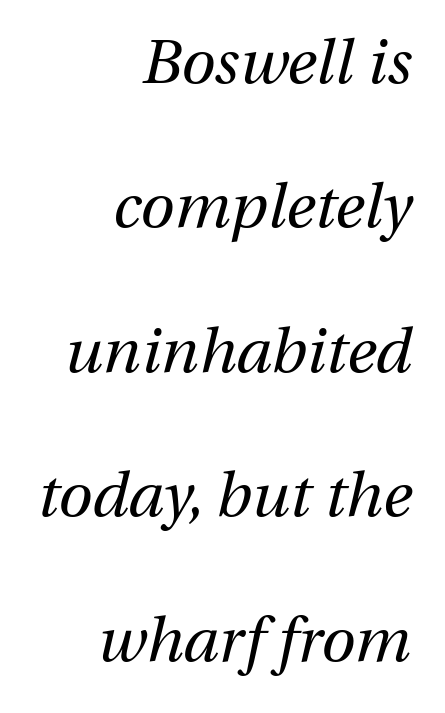
Leading is clearly above the norm, producing a sparse column. The rendering keeps characters at their native spacing. Rendered with sloped, italic letterforms. Heaviness? Minimal to ordinary, like unemphasized prose. Each line ends at the same right margin while the left side varies.
